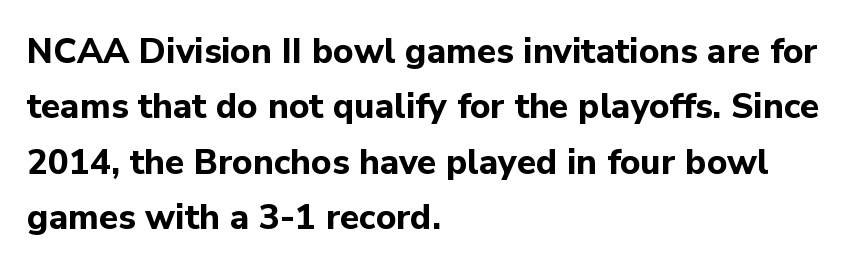
Q: Is the text bold? A: Yes.
Q: Is the text italic (slanted)? A: No, it is upright.
Q: Is the typeface a serif or a sans-serif typeface? A: Sans-serif.
Q: Is the text underlined? A: No.
Q: How is the paragraph aligned? A: Left-aligned.
Q: Is the spacing between letters normal or unusually wide? A: Normal.
Q: Is the spacing between lines tight, normal or loose? A: Normal.
Q: Width (condensed, normal, or wide)? A: Normal.
Q: Stroke contrast? A: Low.
Q: x-height? A: Medium.
Q: Monospaced? A: No.
